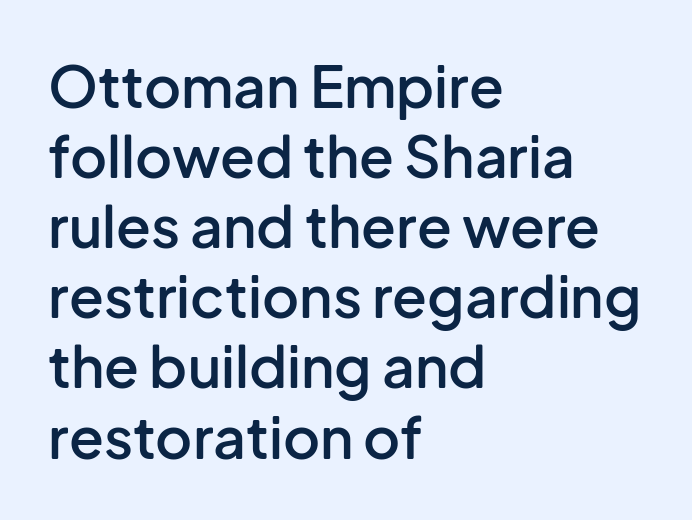
The image shows 57 px semibold sans-serif type, upright; set left-aligned, line spacing 1.23x, normal letter spacing, not underlined; low stroke contrast and a medium x-height.
